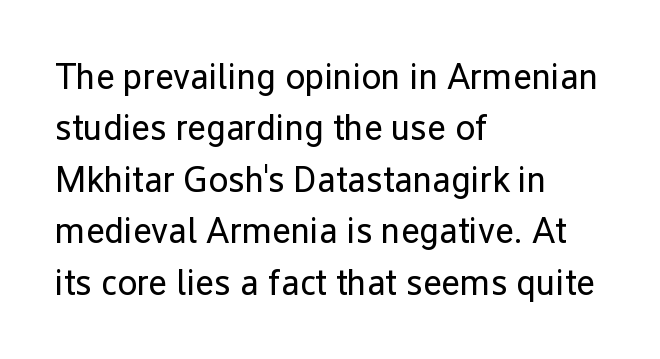
Q: Is the text bold? A: No.
Q: Is the text italic (slanted)? A: No, it is upright.
Q: Is the typeface a serif or a sans-serif typeface? A: Sans-serif.
Q: Is the text underlined? A: No.
Q: How is the paragraph aligned? A: Left-aligned.
Q: Is the spacing between letters normal or unusually wide? A: Normal.
Q: Is the spacing between lines tight, normal or loose? A: Normal.
Q: Width (condensed, normal, or wide)? A: Normal.
Q: Stroke contrast? A: Low.
Q: x-height? A: Medium.
Q: Monospaced? A: No.
